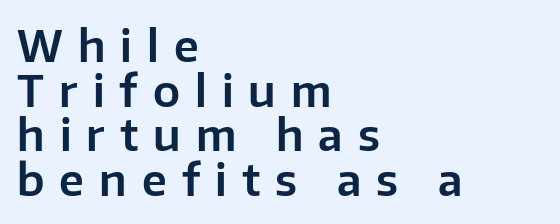
Q: Is the text italic (slanted)? A: No, it is upright.
Q: Is the typeface a serif or a sans-serif typeface? A: Sans-serif.
Q: Is the text underlined? A: No.
Q: How is the paragraph aligned? A: Left-aligned.
Q: Is the spacing between letters normal or unusually wide? A: Unusually wide.
Q: Is the spacing between lines tight, normal or loose? A: Tight.
Q: Width (condensed, normal, or wide)? A: Normal.
Q: Stroke contrast? A: Low.
Q: x-height? A: Medium.
Q: Monospaced? A: No.
